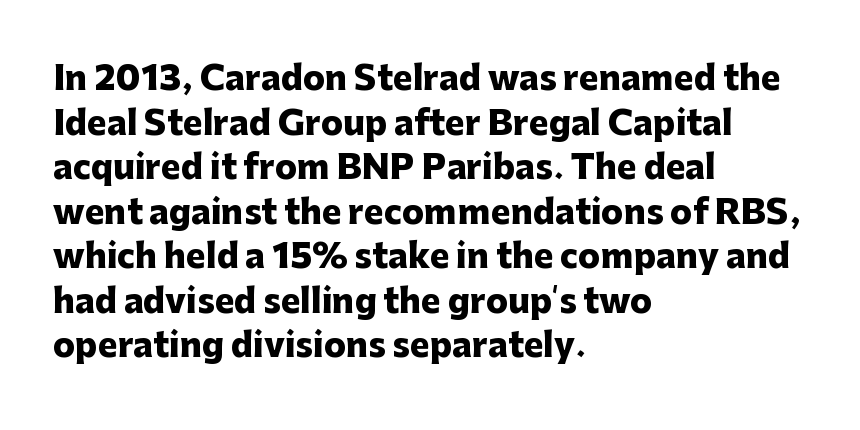
{"serif": "no", "italic": "no", "bold": "yes", "weight": "heavy", "width": "normal", "stroke_contrast": "low", "x_height": "medium", "monospaced": "no", "underline": "no", "align": "left", "line_spacing": "normal", "line_spacing_ratio": 1.35, "letter_spacing": "normal", "letter_spacing_em": 0.0, "glyph_px": 33}
